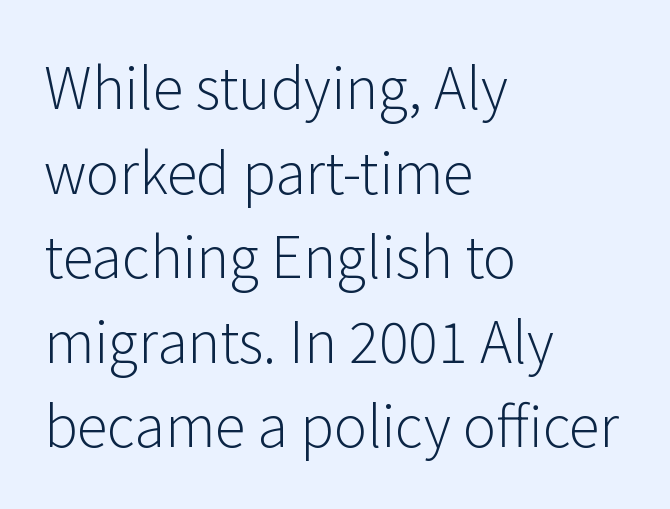
The image shows 56 px light sans-serif type, upright; set left-aligned, normal line spacing (1.51x), normal letter spacing, not underlined; low stroke contrast and a medium x-height.
